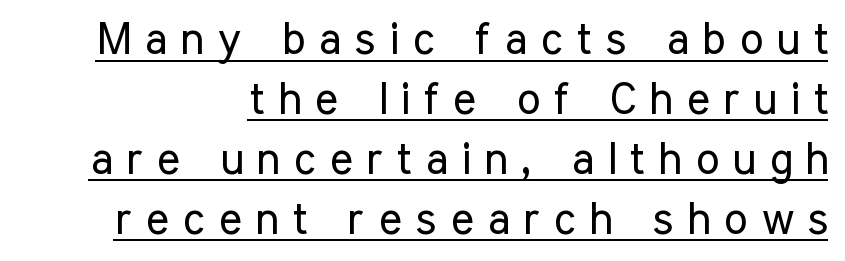
Q: Is the text bold? A: No.
Q: Is the text italic (slanted)? A: No, it is upright.
Q: Is the typeface a serif or a sans-serif typeface? A: Sans-serif.
Q: Is the text underlined? A: Yes.
Q: How is the paragraph aligned? A: Right-aligned.
Q: Is the spacing between letters normal or unusually wide? A: Unusually wide.
Q: Is the spacing between lines tight, normal or loose? A: Normal.
Q: Width (condensed, normal, or wide)? A: Condensed.
Q: Stroke contrast? A: Low.
Q: x-height? A: Medium.
Q: Monospaced? A: No.
